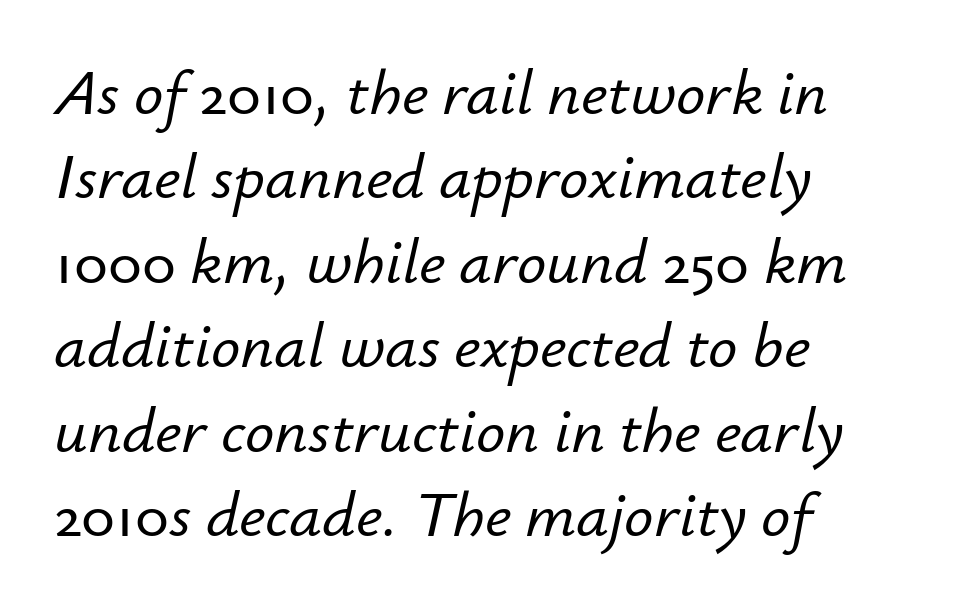
{"italic": "yes", "lean": "right", "slant_degrees": 12, "width": "normal", "stroke_contrast": "low", "x_height": "small", "monospaced": "no", "underline": "no", "align": "left", "line_spacing": "normal", "line_spacing_ratio": 1.3, "letter_spacing": "normal", "letter_spacing_em": 0.0, "glyph_px": 65}
